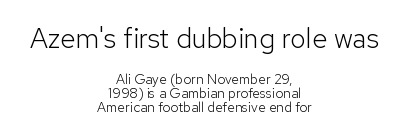
Q: Is the text bold? A: No.
Q: Is the text italic (slanted)? A: No, it is upright.
Q: Is the typeface a serif or a sans-serif typeface? A: Sans-serif.
Q: Is the text underlined? A: No.
Q: How is the paragraph aligned? A: Centered.
Q: Is the spacing between letters normal or unusually wide? A: Normal.
Q: Is the spacing between lines tight, normal or loose? A: Tight.
Q: Which block of text is set in a larger size, the first (top) or the second (bottom)? A: The first (top) one.
Q: Width (condensed, normal, or wide)? A: Normal.
Q: Stroke contrast? A: Low.
Q: x-height? A: Medium.
Q: Monospaced? A: No.
